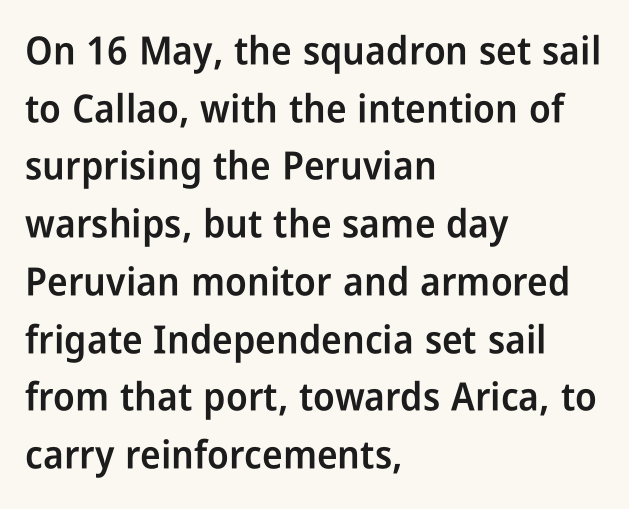
Q: Is the text bold? A: Semi-bold.
Q: Is the text italic (slanted)? A: No, it is upright.
Q: Is the typeface a serif or a sans-serif typeface? A: Sans-serif.
Q: Is the text underlined? A: No.
Q: How is the paragraph aligned? A: Left-aligned.
Q: Is the spacing between letters normal or unusually wide? A: Normal.
Q: Is the spacing between lines tight, normal or loose? A: Normal.
Q: Width (condensed, normal, or wide)? A: Condensed.
Q: Stroke contrast? A: Low.
Q: x-height? A: Medium.
Q: Monospaced? A: No.
